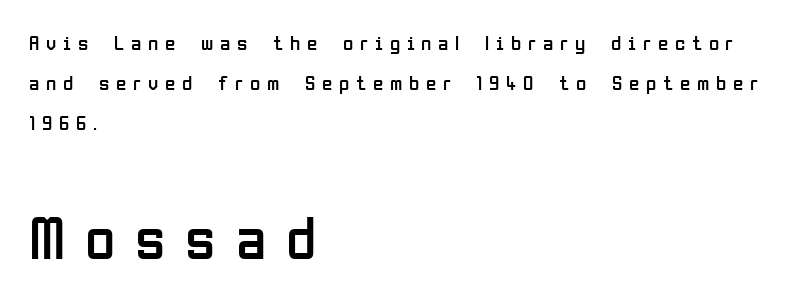
{"serif": "no", "italic": "no", "bold": "no", "weight": "regular", "width": "condensed", "stroke_contrast": "low", "x_height": "medium", "monospaced": "no", "underline": "no", "align": "left", "line_spacing": "loose", "line_spacing_ratio": 1.9, "letter_spacing": "wide", "letter_spacing_em": 0.32, "larger_block": "second", "size_ratio": 2.95, "glyph_px": 62}
